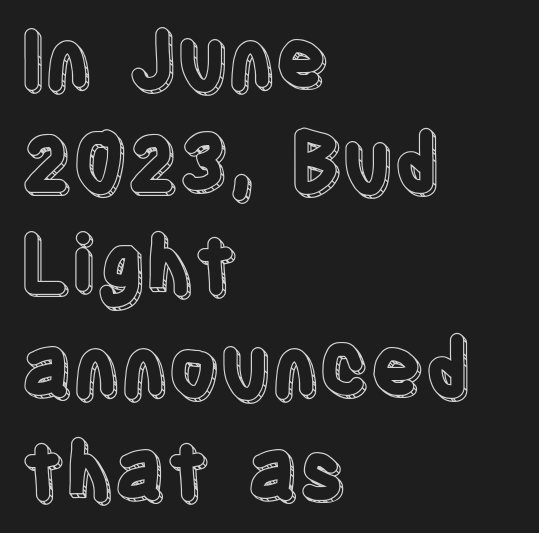
The image shows 79 px condensed type, upright; set left-aligned, normal line spacing (1.3x), normal letter spacing, not underlined; a large x-height.
